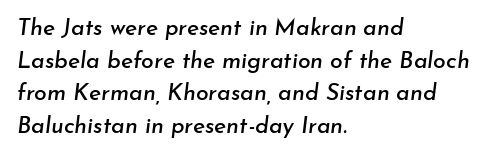
Q: Is the text italic (slanted)? A: Yes, it leans right by about 7 degrees.
Q: Is the text underlined? A: No.
Q: How is the paragraph aligned? A: Left-aligned.
Q: Is the spacing between letters normal or unusually wide? A: Normal.
Q: Is the spacing between lines tight, normal or loose? A: Normal.
